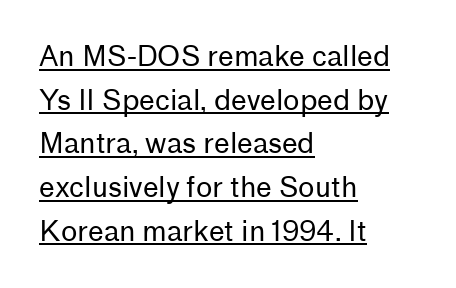
Q: Is the text bold? A: No.
Q: Is the text italic (slanted)? A: No, it is upright.
Q: Is the typeface a serif or a sans-serif typeface? A: Sans-serif.
Q: Is the text underlined? A: Yes.
Q: How is the paragraph aligned? A: Left-aligned.
Q: Is the spacing between letters normal or unusually wide? A: Normal.
Q: Is the spacing between lines tight, normal or loose? A: Normal.
Q: Width (condensed, normal, or wide)? A: Normal.
Q: Stroke contrast? A: Low.
Q: x-height? A: Medium.
Q: Monospaced? A: No.
